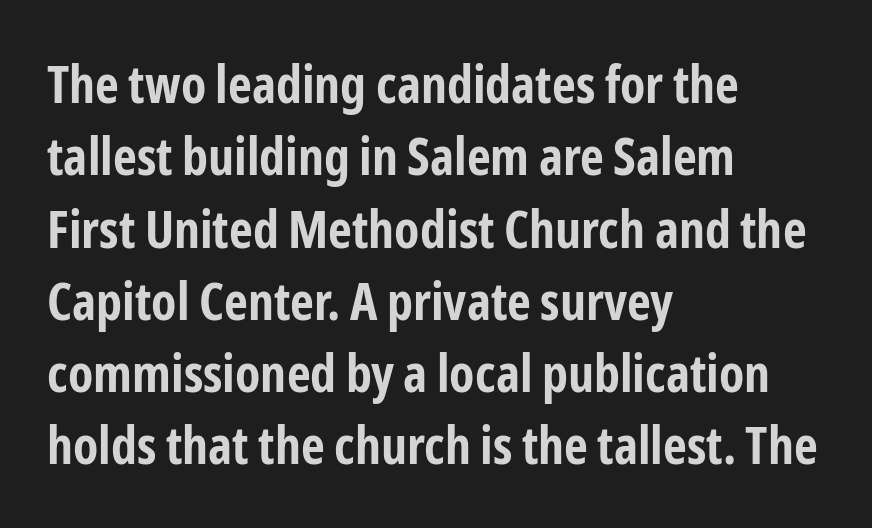
The image shows 52 px bold, condensed sans-serif type, upright; set left-aligned, normal line spacing (1.39x), normal letter spacing, not underlined; low stroke contrast and a medium x-height.
